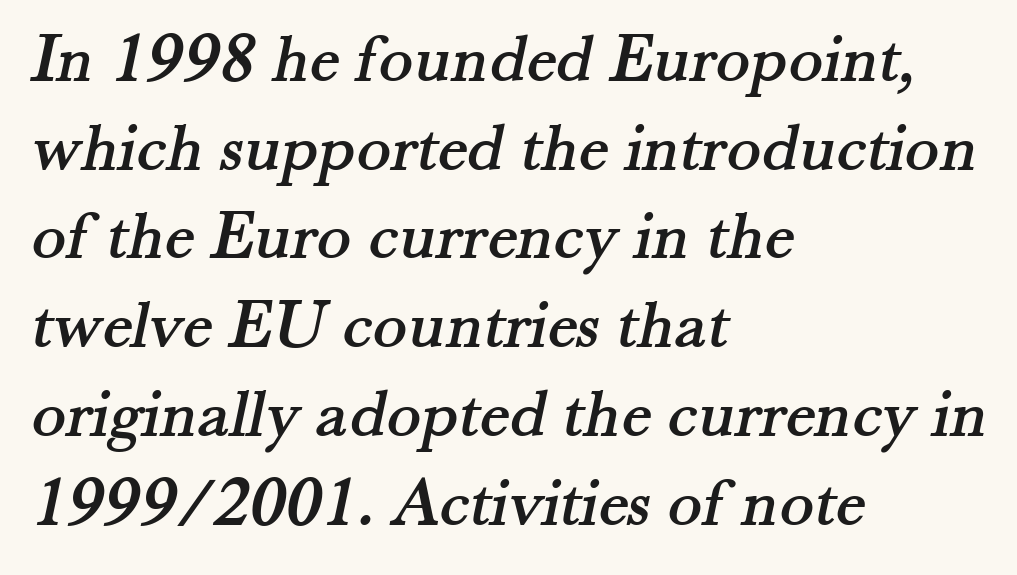
Q: Is the typeface a serif or a sans-serif typeface? A: Serif.
Q: Is the text underlined? A: No.
Q: How is the paragraph aligned? A: Left-aligned.
Q: Is the spacing between letters normal or unusually wide? A: Normal.
Q: Is the spacing between lines tight, normal or loose? A: Normal.
Q: Width (condensed, normal, or wide)? A: Normal.
Q: Stroke contrast? A: Medium.
Q: x-height? A: Small.
Q: Monospaced? A: No.
